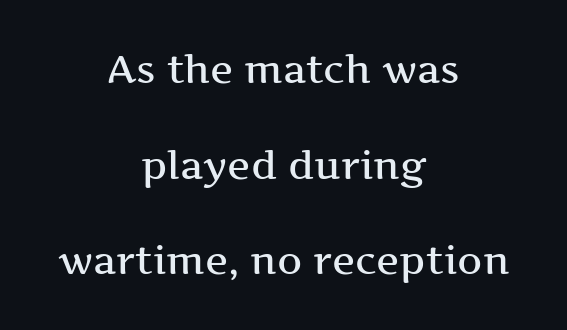
{"serif": "yes", "italic": "no", "width": "wide", "stroke_contrast": "medium", "x_height": "medium", "monospaced": "no", "underline": "no", "align": "center", "line_spacing": "loose", "line_spacing_ratio": 2.45, "letter_spacing": "normal", "letter_spacing_em": 0.0, "glyph_px": 39}
